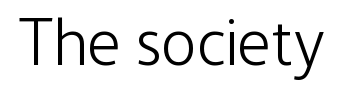
{"serif": "no", "italic": "no", "bold": "no", "weight": "light", "width": "condensed", "stroke_contrast": "low", "x_height": "medium", "monospaced": "no", "underline": "no", "letter_spacing": "normal", "letter_spacing_em": 0.0, "glyph_px": 66}
